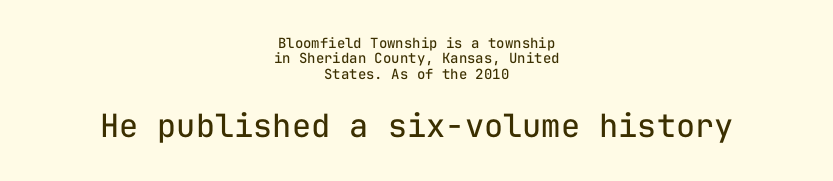
Visually, the bottom section dominates because its glyphs are scaled up. The passage shown is not underscored anywhere. The space between consecutive lines is stingy. The weight would be labelled regular, book, light, or lighter still.
